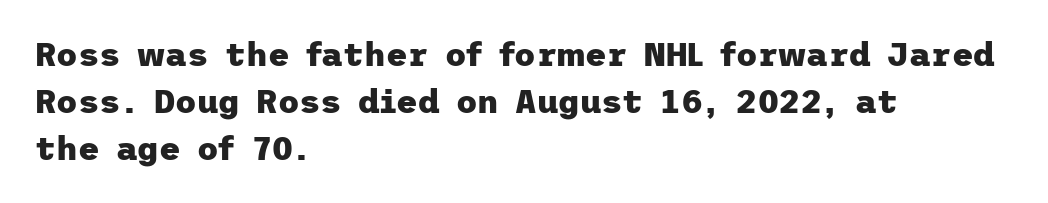
{"serif": "no", "italic": "no", "bold": "yes", "weight": "heavy", "width": "normal", "stroke_contrast": "low", "x_height": "medium", "underline": "no", "align": "left", "line_spacing": "normal", "line_spacing_ratio": 1.42, "letter_spacing": "normal", "letter_spacing_em": 0.0, "glyph_px": 33}
